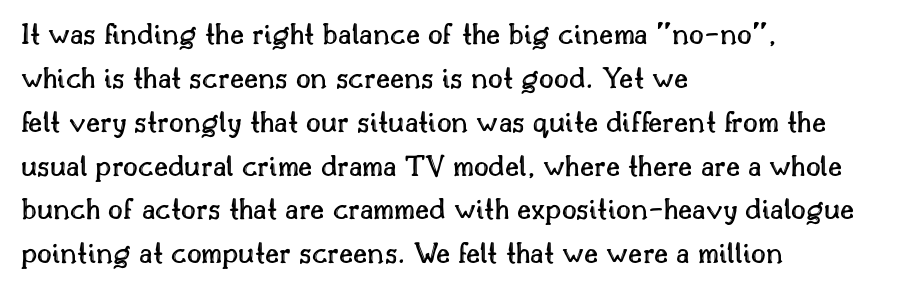
{"italic": "no", "width": "normal", "x_height": "small", "monospaced": "no", "underline": "no", "align": "left", "line_spacing": "normal", "line_spacing_ratio": 1.37, "letter_spacing": "normal", "letter_spacing_em": 0.0, "glyph_px": 32}
